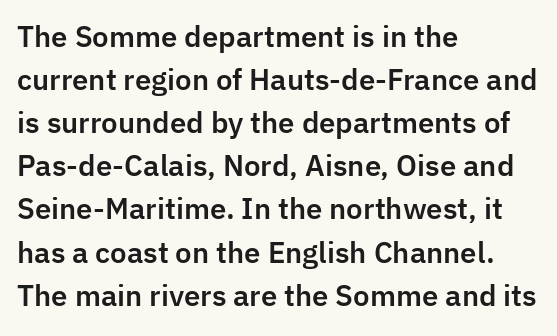
The image shows 28 px sans-serif type, upright; set left-aligned, normal line spacing (1.54x), normal letter spacing, not underlined; low stroke contrast and a medium x-height.
